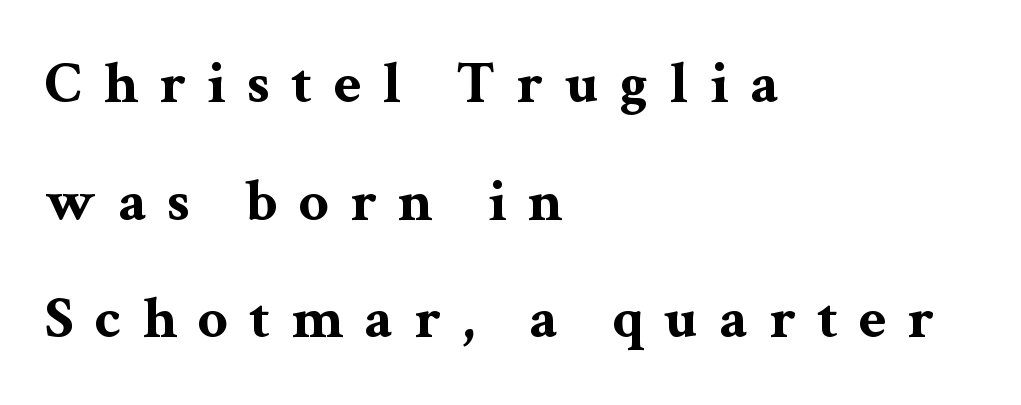
Q: Is the text bold? A: Yes.
Q: Is the text italic (slanted)? A: No, it is upright.
Q: Is the typeface a serif or a sans-serif typeface? A: Serif.
Q: Is the text underlined? A: No.
Q: How is the paragraph aligned? A: Left-aligned.
Q: Is the spacing between letters normal or unusually wide? A: Unusually wide.
Q: Is the spacing between lines tight, normal or loose? A: Loose.
Q: Width (condensed, normal, or wide)? A: Wide.
Q: Stroke contrast? A: Medium.
Q: x-height? A: Medium.
Q: Monospaced? A: No.
